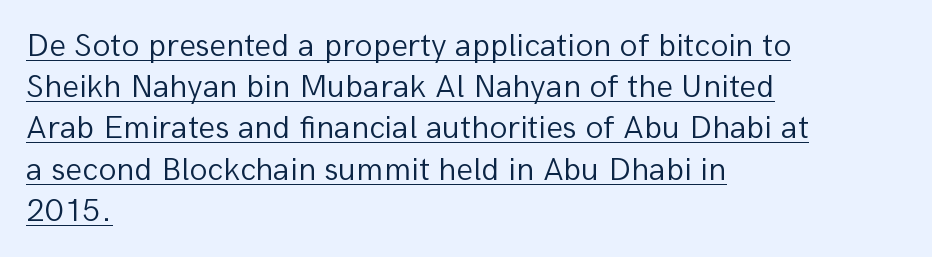
{"serif": "no", "italic": "no", "bold": "no", "weight": "light", "width": "normal", "stroke_contrast": "low", "x_height": "medium", "monospaced": "no", "underline": "yes", "align": "left", "line_spacing": "normal", "line_spacing_ratio": 1.25, "letter_spacing": "normal", "letter_spacing_em": 0.0, "glyph_px": 33}
